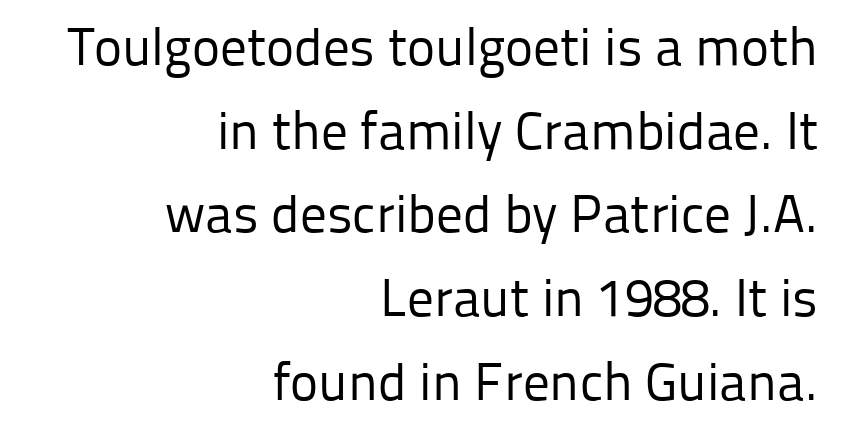
Q: Is the text bold? A: No.
Q: Is the text italic (slanted)? A: No, it is upright.
Q: Is the typeface a serif or a sans-serif typeface? A: Sans-serif.
Q: Is the text underlined? A: No.
Q: How is the paragraph aligned? A: Right-aligned.
Q: Is the spacing between letters normal or unusually wide? A: Normal.
Q: Is the spacing between lines tight, normal or loose? A: Normal.
Q: Width (condensed, normal, or wide)? A: Normal.
Q: Stroke contrast? A: Low.
Q: x-height? A: Medium.
Q: Monospaced? A: No.
